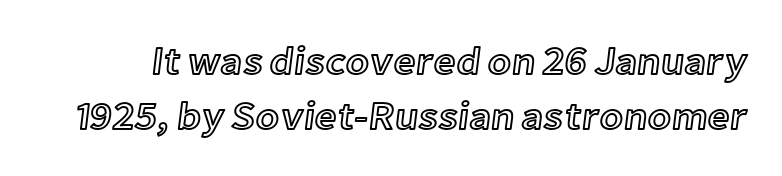
The image shows 39 px text type; set normal line spacing (1.42x), normal letter spacing, not underlined; a medium x-height.
